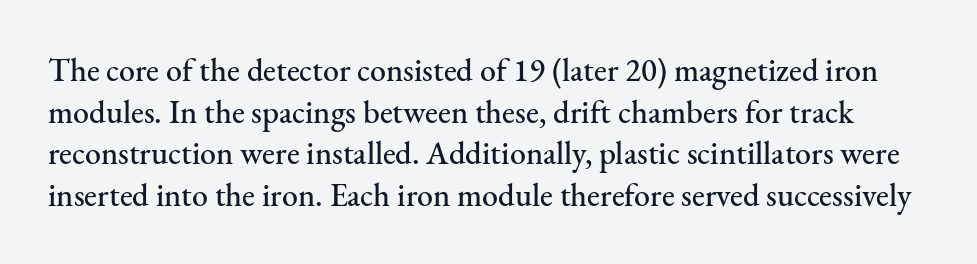
Q: Is the text italic (slanted)? A: No, it is upright.
Q: Is the typeface a serif or a sans-serif typeface? A: Serif.
Q: Is the text underlined? A: No.
Q: Is the spacing between letters normal or unusually wide? A: Normal.
Q: Is the spacing between lines tight, normal or loose? A: Normal.
Q: Width (condensed, normal, or wide)? A: Normal.
Q: Stroke contrast? A: Medium.
Q: x-height? A: Small.
Q: Monospaced? A: No.
